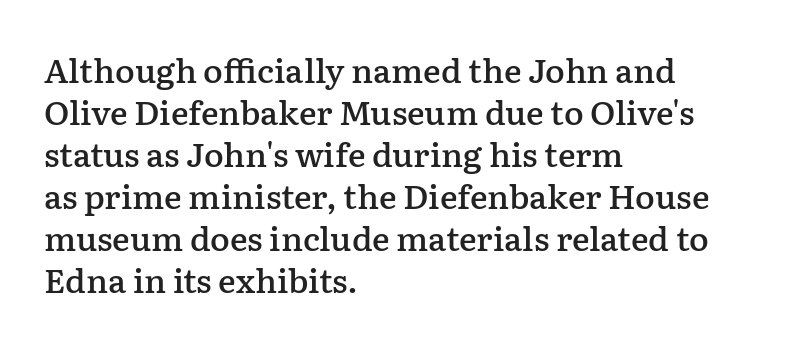
{"serif": "yes", "italic": "no", "bold": "semi", "weight": "semibold", "width": "normal", "stroke_contrast": "low", "x_height": "medium", "monospaced": "no", "underline": "no", "align": "left", "line_spacing": "normal", "line_spacing_ratio": 1.27, "letter_spacing": "normal", "letter_spacing_em": 0.0, "glyph_px": 33}
